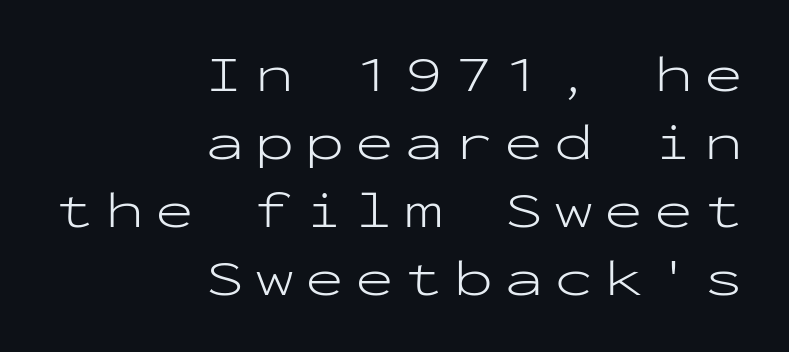
The image shows 52 px light, wide sans-serif type, upright, monospaced; set right-aligned, normal line spacing (1.31x), unusually wide letter spacing (+0.21 em), not underlined; low stroke contrast and a medium x-height.
